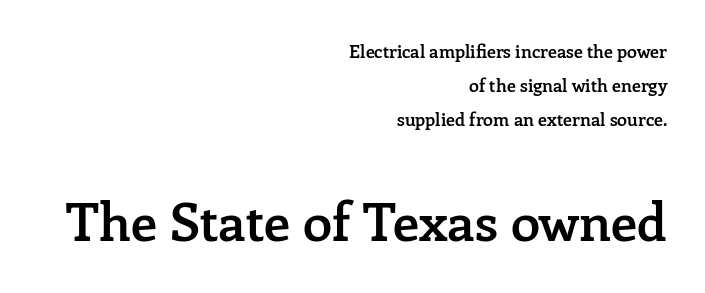
The image shows 53 px semibold serif type, upright; set right-aligned, loose line spacing (1.9x), normal letter spacing, not underlined; the second (bottom) block is 2.94x larger; low stroke contrast and a medium x-height.
